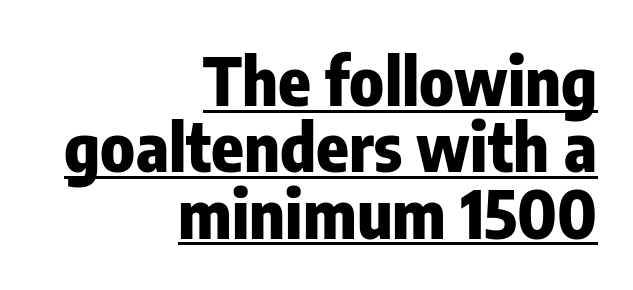
{"serif": "no", "italic": "no", "bold": "yes", "weight": "heavy", "width": "condensed", "stroke_contrast": "low", "x_height": "medium", "monospaced": "no", "underline": "yes", "align": "right", "line_spacing": "tight", "line_spacing_ratio": 0.99, "letter_spacing": "normal", "letter_spacing_em": 0.0, "glyph_px": 67}
